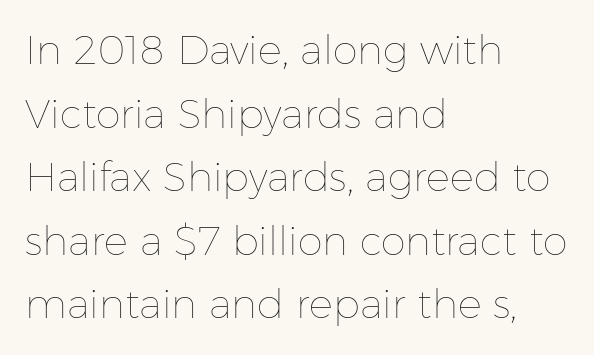
{"italic": "no", "bold": "no", "weight": "thin", "width": "normal", "stroke_contrast": "low", "x_height": "medium", "monospaced": "no", "underline": "no", "align": "left", "line_spacing": "normal", "line_spacing_ratio": 1.59, "letter_spacing": "normal", "letter_spacing_em": 0.0, "glyph_px": 40}
